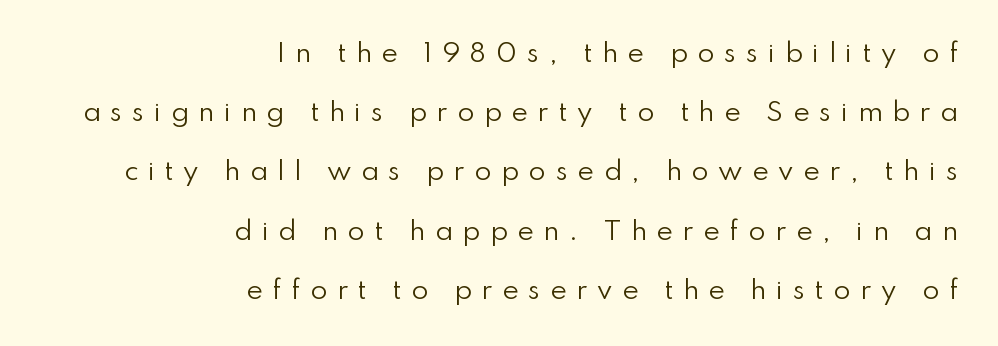
The letters stand straight up with perfectly vertical stems. Characters follow at a spacing far wider than the type designer built in. These lines are set flush right with a ragged left edge. Widely set lines give the paragraph a tall, airy silhouette.
